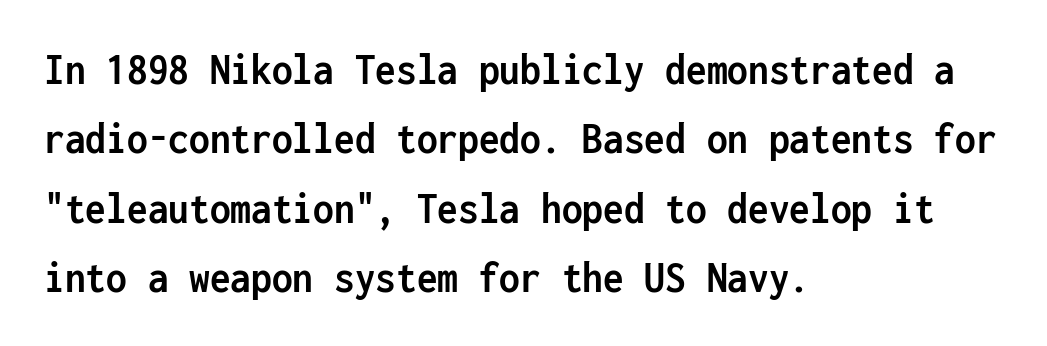
Q: Is the text bold? A: Yes.
Q: Is the text italic (slanted)? A: No, it is upright.
Q: Is the typeface a serif or a sans-serif typeface? A: Sans-serif.
Q: Is the text underlined? A: No.
Q: How is the paragraph aligned? A: Left-aligned.
Q: Is the spacing between letters normal or unusually wide? A: Normal.
Q: Is the spacing between lines tight, normal or loose? A: Normal.
Q: Width (condensed, normal, or wide)? A: Condensed.
Q: Stroke contrast? A: Low.
Q: x-height? A: Medium.
Q: Monospaced? A: Yes.
